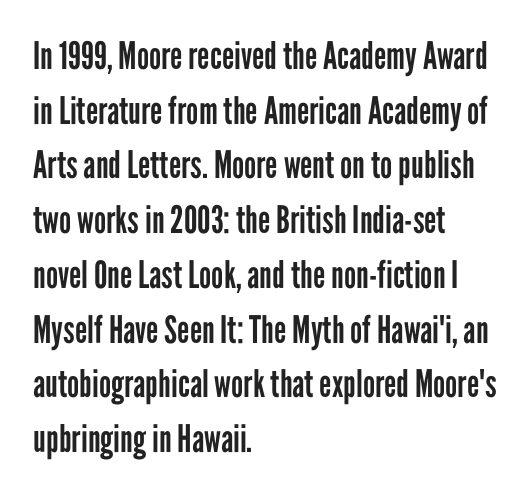
{"serif": "no", "italic": "no", "bold": "no", "weight": "regular", "width": "condensed", "stroke_contrast": "low", "x_height": "medium", "monospaced": "no", "underline": "no", "align": "left", "line_spacing": "normal", "line_spacing_ratio": 1.44, "letter_spacing": "normal", "letter_spacing_em": 0.0, "glyph_px": 38}
